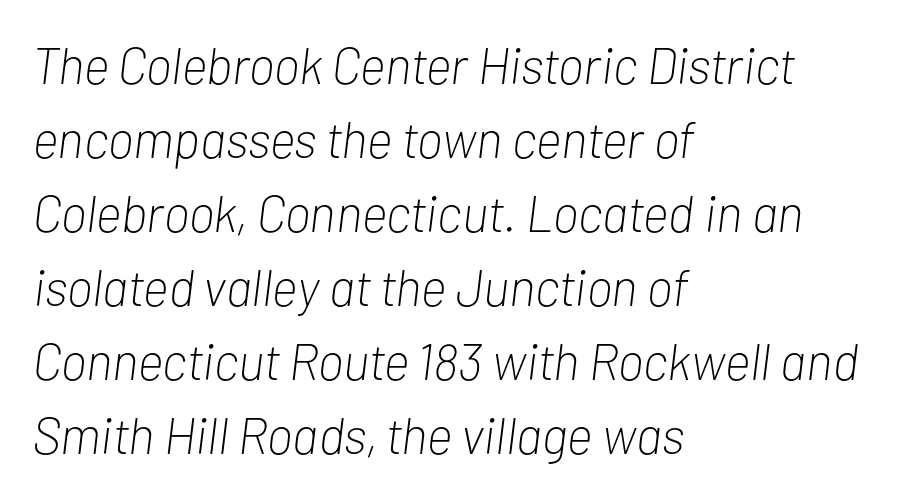
How are the letters spaced? Ordinarily, with no added tracking. The passage shown is typed in a proportional face where columns would drift. Quick note: underline off. In terms of posture, this sample is oblique. How would I describe the line gaps? Plain and ordinary.
